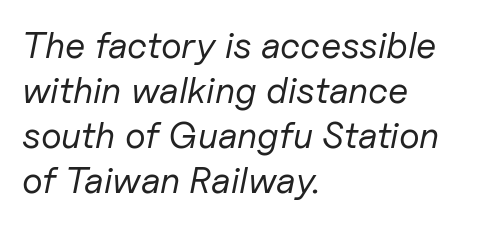
The image shows 37 px regular-weight type, italic (leaning right); set left-aligned, line spacing 1.22x, normal letter spacing, not underlined; low stroke contrast and a medium x-height.
